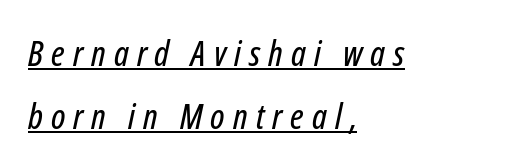
Q: Is the text italic (slanted)? A: Yes, it leans right by about 12 degrees.
Q: Is the text underlined? A: Yes.
Q: How is the paragraph aligned? A: Left-aligned.
Q: Is the spacing between letters normal or unusually wide? A: Unusually wide.
Q: Width (condensed, normal, or wide)? A: Condensed.
Q: Stroke contrast? A: Low.
Q: x-height? A: Medium.
Q: Monospaced? A: No.
